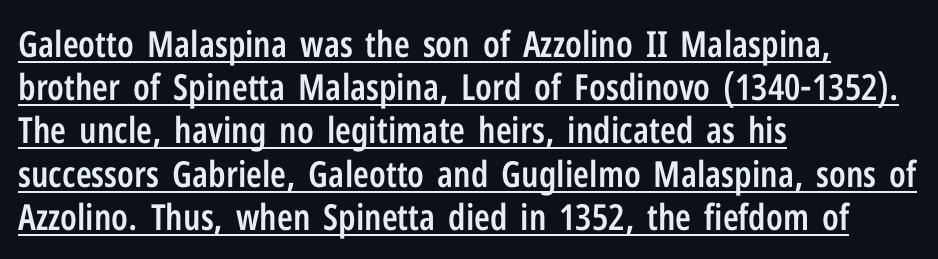
The typeface chosen for these lines omits serifs. These lines stack with their left ends in a neat column. Weight: semibold (demi). These lines were composed using upright roman letters. Do the characters align in a grid? No, the font is proportional. Here the glyphs are tracked normally, forming tight word shapes.
